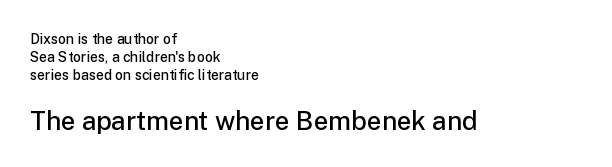
The image shows 26 px text type, upright; set left-aligned, normal line spacing (1.3x), normal letter spacing, not underlined; the second (bottom) block is 1.86x larger.
